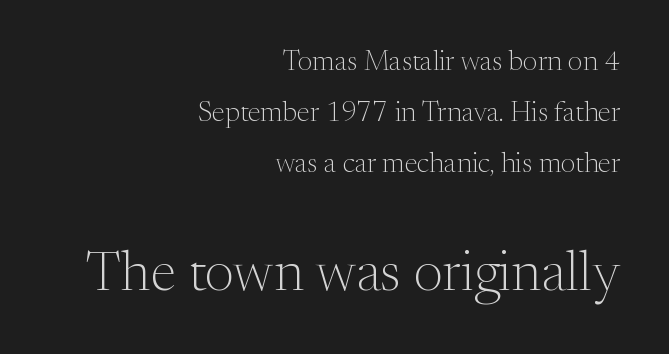
Q: Is the text bold? A: No.
Q: Is the text italic (slanted)? A: No, it is upright.
Q: Is the typeface a serif or a sans-serif typeface? A: Serif.
Q: Is the text underlined? A: No.
Q: How is the paragraph aligned? A: Right-aligned.
Q: Is the spacing between letters normal or unusually wide? A: Normal.
Q: Which block of text is set in a larger size, the first (top) or the second (bottom)? A: The second (bottom) one.
Q: Width (condensed, normal, or wide)? A: Normal.
Q: Stroke contrast? A: Medium.
Q: x-height? A: Medium.
Q: Monospaced? A: No.
